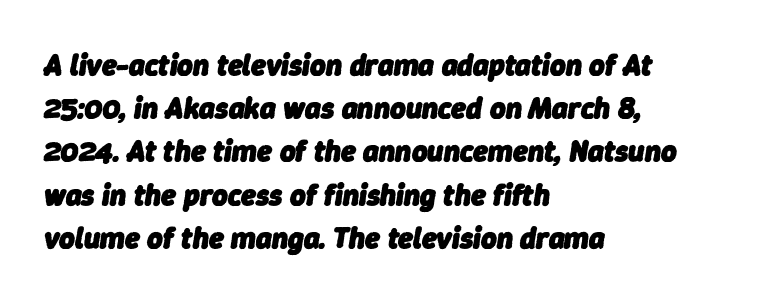
{"italic": "yes", "lean": "right", "slant_degrees": 9, "bold": "yes", "weight": "heavy", "width": "normal", "stroke_contrast": "low", "x_height": "medium", "monospaced": "no", "underline": "no", "align": "left", "line_spacing": "normal", "line_spacing_ratio": 1.44, "letter_spacing": "normal", "letter_spacing_em": 0.0, "glyph_px": 30}
